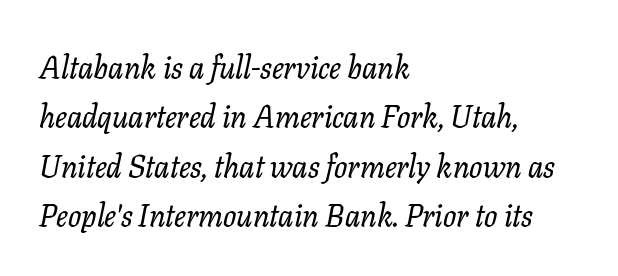
{"serif": "yes", "italic": "yes", "lean": "right", "slant_degrees": 11, "width": "normal", "stroke_contrast": "low", "x_height": "medium", "monospaced": "no", "underline": "no", "align": "left", "line_spacing": "normal", "line_spacing_ratio": 1.59, "letter_spacing": "normal", "letter_spacing_em": 0.0, "glyph_px": 31}
